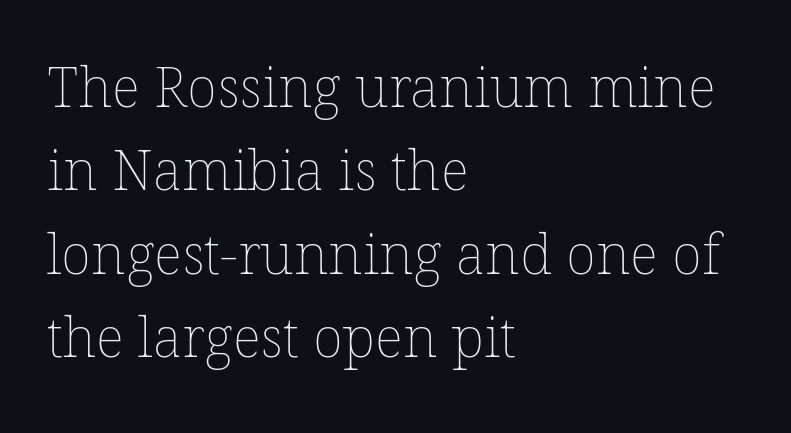
The lines sit at an ordinary, default distance from one another. No letter is thick-stroked: the sample isn't bold. The horizontal fit of the characters is conventional and even. You could not count columns in this text — the font is proportionally spaced.
